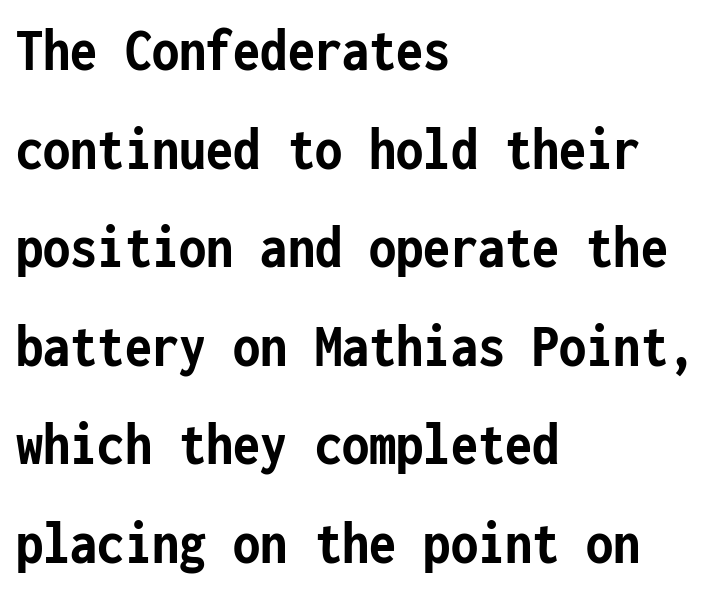
{"serif": "no", "italic": "no", "bold": "yes", "weight": "semibold", "width": "condensed", "stroke_contrast": "low", "x_height": "medium", "monospaced": "yes", "underline": "no", "align": "left", "line_spacing": "normal", "line_spacing_ratio": 1.59, "letter_spacing": "normal", "letter_spacing_em": 0.0, "glyph_px": 62}
